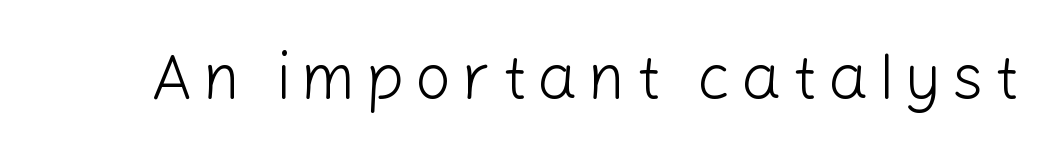
Q: Is the text bold? A: No.
Q: Is the text italic (slanted)? A: No, it is upright.
Q: Is the typeface a serif or a sans-serif typeface? A: Sans-serif.
Q: Is the text underlined? A: No.
Q: Width (condensed, normal, or wide)? A: Normal.
Q: Stroke contrast? A: Low.
Q: x-height? A: Medium.
Q: Monospaced? A: No.
